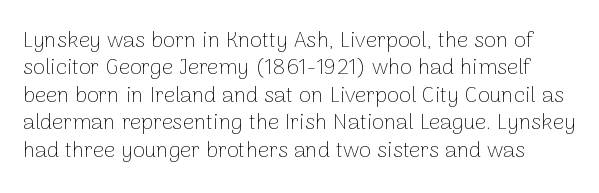
Q: Is the text bold? A: No.
Q: Is the text italic (slanted)? A: No, it is upright.
Q: Is the text underlined? A: No.
Q: Is the spacing between letters normal or unusually wide? A: Normal.
Q: Is the spacing between lines tight, normal or loose? A: Normal.
